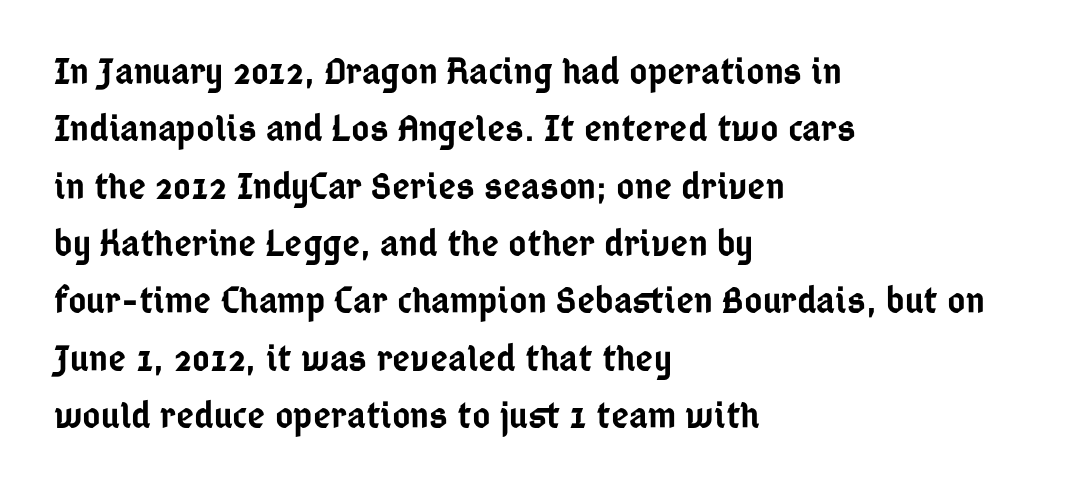
Q: Is the text bold? A: Semi-bold.
Q: Is the text italic (slanted)? A: No, it is upright.
Q: Is the typeface a serif or a sans-serif typeface? A: Sans-serif.
Q: Is the text underlined? A: No.
Q: How is the paragraph aligned? A: Left-aligned.
Q: Is the spacing between letters normal or unusually wide? A: Normal.
Q: Is the spacing between lines tight, normal or loose? A: Normal.
Q: Width (condensed, normal, or wide)? A: Condensed.
Q: Stroke contrast? A: Low.
Q: x-height? A: Medium.
Q: Monospaced? A: No.
